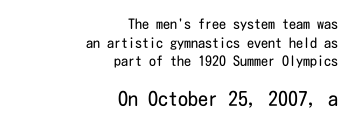
Q: Is the text bold? A: No.
Q: Is the text italic (slanted)? A: No, it is upright.
Q: Is the text underlined? A: No.
Q: How is the paragraph aligned? A: Right-aligned.
Q: Is the spacing between letters normal or unusually wide? A: Normal.
Q: Is the spacing between lines tight, normal or loose? A: Normal.
Q: Which block of text is set in a larger size, the first (top) or the second (bottom)? A: The second (bottom) one.
